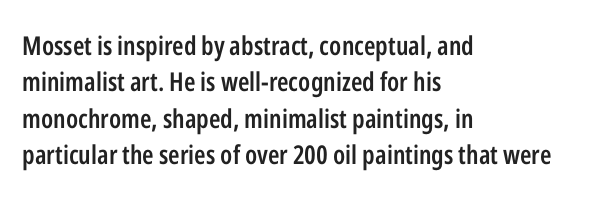
Q: Is the text bold? A: Semi-bold.
Q: Is the text italic (slanted)? A: No, it is upright.
Q: Is the text underlined? A: No.
Q: How is the paragraph aligned? A: Left-aligned.
Q: Is the spacing between letters normal or unusually wide? A: Normal.
Q: Is the spacing between lines tight, normal or loose? A: Normal.
